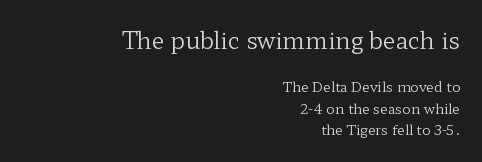
The image shows 23 px text type, upright; set right-aligned, normal line spacing (1.52x), normal letter spacing, not underlined; the first (top) block is 1.64x larger.
